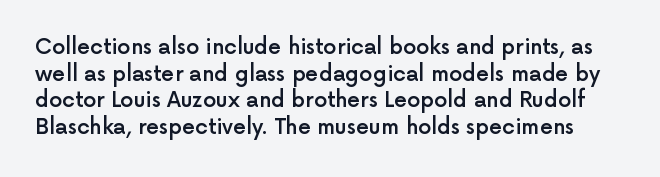
{"italic": "no", "bold": "semi", "underline": "no", "line_spacing": "normal", "line_spacing_ratio": 1.27, "letter_spacing": "normal", "letter_spacing_em": 0.0, "glyph_px": 21}
